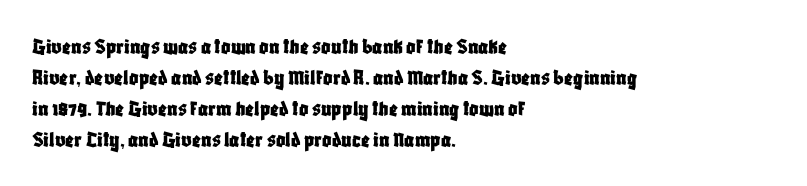
The image shows 23 px text type, upright; set left-aligned, normal line spacing (1.35x), normal letter spacing, not underlined.
